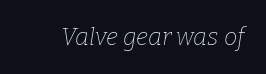
Q: Is the text bold? A: No.
Q: Is the text italic (slanted)? A: Yes, it leans right by about 9 degrees.
Q: Is the text underlined? A: No.
Q: Is the spacing between letters normal or unusually wide? A: Normal.
